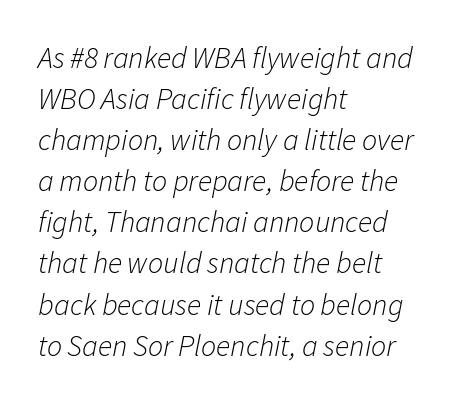
{"italic": "yes", "lean": "right", "slant_degrees": 11, "bold": "no", "weight": "light", "width": "normal", "stroke_contrast": "low", "x_height": "medium", "monospaced": "no", "underline": "no", "align": "left", "line_spacing": "normal", "line_spacing_ratio": 1.37, "letter_spacing": "normal", "letter_spacing_em": 0.0, "glyph_px": 30}
